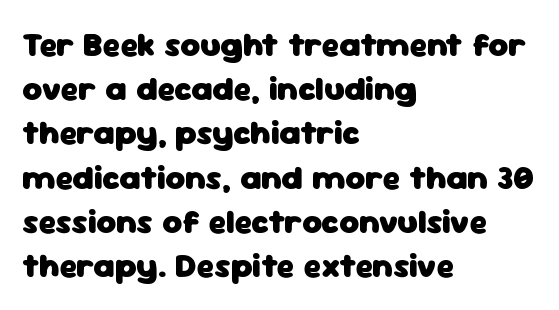
The image shows 34 px heavy sans-serif type, upright; set left-aligned, normal line spacing (1.3x), normal letter spacing, not underlined; low stroke contrast and a medium x-height.
